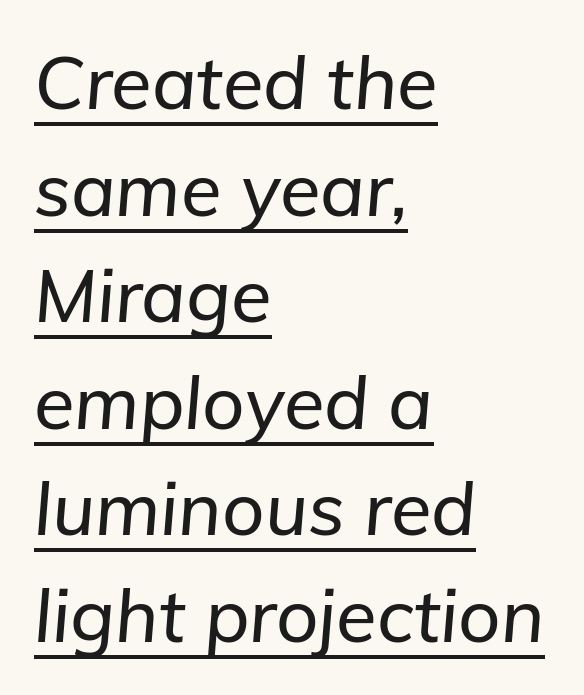
The typesetter chose a ragged-right arrangement here. Looks like regular typesetting: each glyph gets only the width it needs. This is oblique type, the kind used for emphasis or titles. The passage shown has conventional tracking throughout.
